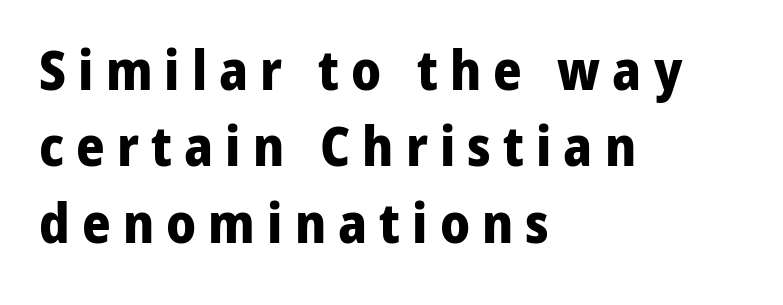
The lines sit at an ordinary, default distance from one another. Think of a printed novel: that variable character pitch is what you see here. These lines are composed in type without serifs. These words are printed bold, with thick strokes throughout.
